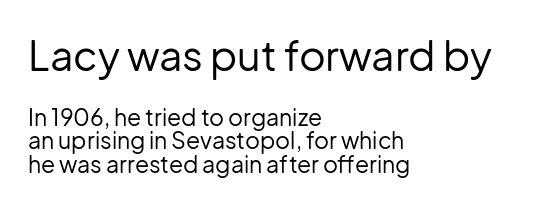
The image shows 41 px regular-weight sans-serif type, upright; set left-aligned, tight line spacing (1.01x), normal letter spacing, not underlined; the first (top) block is 1.78x larger; low stroke contrast and a medium x-height.
